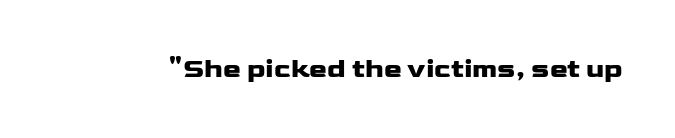
The image shows 27 px bold type, upright; set normal letter spacing, not underlined.
